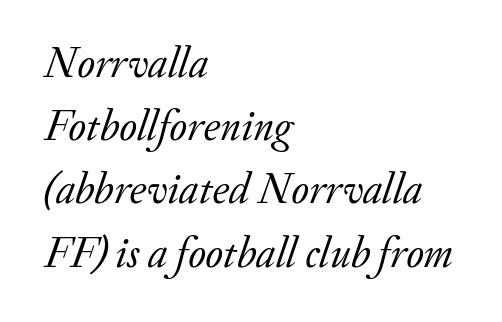
{"serif": "yes", "italic": "yes", "lean": "right", "slant_degrees": 20, "bold": "no", "weight": "regular", "width": "normal", "stroke_contrast": "low", "x_height": "small", "monospaced": "no", "underline": "no", "align": "left", "line_spacing": "normal", "line_spacing_ratio": 1.47, "letter_spacing": "normal", "letter_spacing_em": 0.0, "glyph_px": 43}
